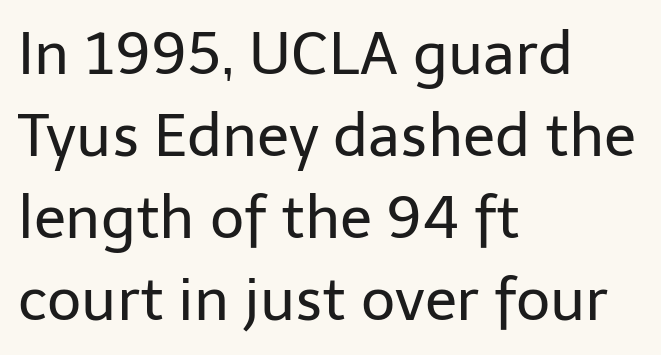
{"serif": "no", "italic": "no", "bold": "no", "weight": "regular", "width": "normal", "stroke_contrast": "low", "x_height": "medium", "monospaced": "no", "underline": "no", "align": "left", "line_spacing": "normal", "line_spacing_ratio": 1.39, "letter_spacing": "normal", "letter_spacing_em": 0.0, "glyph_px": 59}
